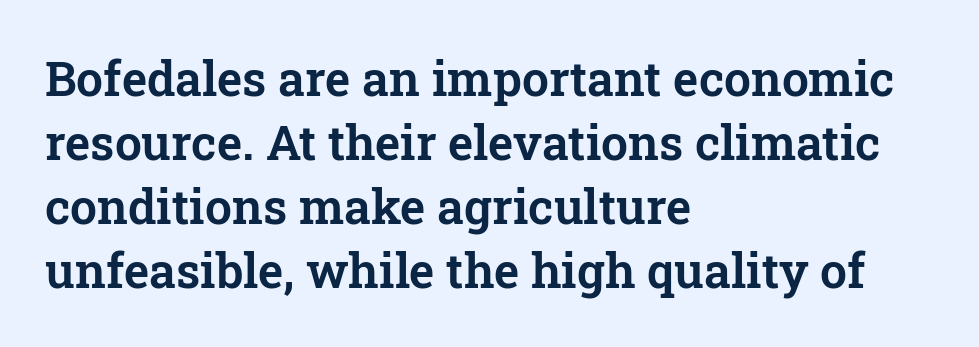
{"serif": "yes", "italic": "no", "width": "normal", "stroke_contrast": "low", "x_height": "medium", "monospaced": "no", "underline": "no", "align": "left", "line_spacing": "normal", "line_spacing_ratio": 1.33, "letter_spacing": "normal", "letter_spacing_em": 0.0, "glyph_px": 48}
